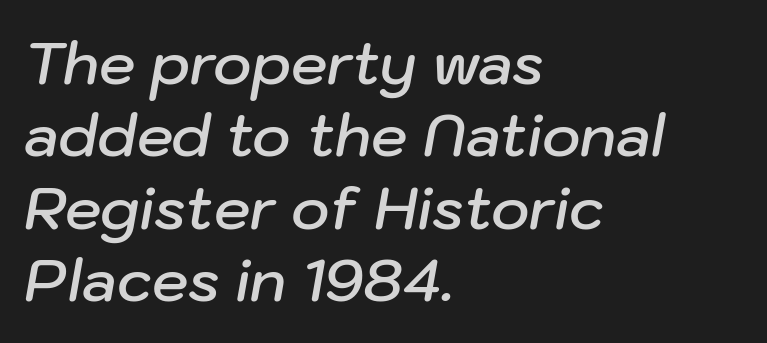
{"italic": "yes", "lean": "right", "slant_degrees": 10, "bold": "semi", "weight": "semibold", "width": "normal", "stroke_contrast": "low", "x_height": "medium", "monospaced": "no", "underline": "no", "align": "left", "line_spacing": "normal", "line_spacing_ratio": 1.25, "letter_spacing": "normal", "letter_spacing_em": 0.0, "glyph_px": 58}
